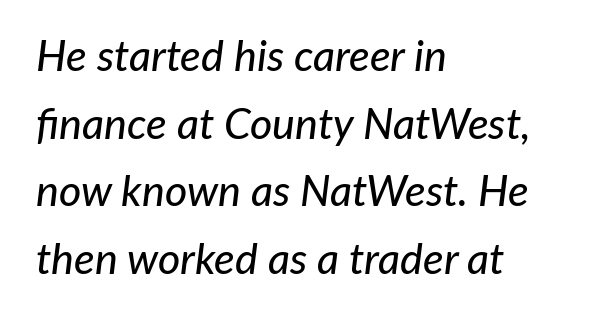
Is the block centered? No — it sits flush against the left margin. If you drew a line through each stem, it would be angled. The vertical gap from one line to the next is medium. Proportional: the letters do not fall into vertical columns. Unmarked baselines from the first word to the last. Does extra space separate the letters? No, they use regular spacing.
